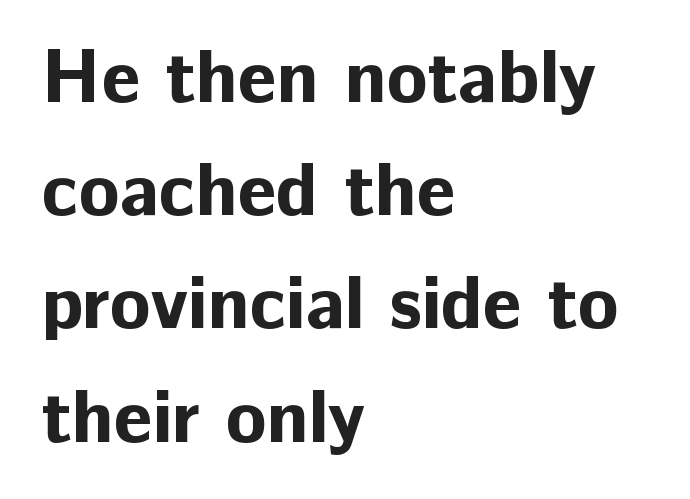
The passage shown is typed in a proportional face where columns would drift. Inter-character spacing is left at the font's built-in metrics. The letters are bold, with thick, heavy strokes. Nope, not italic — everything's standing straight.
